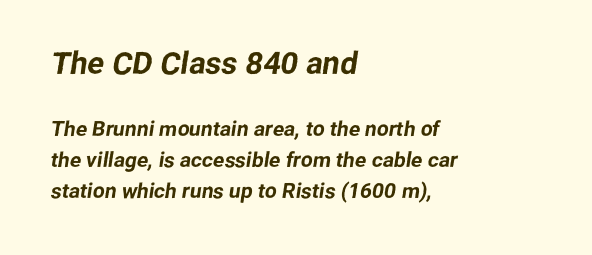
Q: Is the typeface a serif or a sans-serif typeface? A: Sans-serif.
Q: Is the text underlined? A: No.
Q: How is the paragraph aligned? A: Left-aligned.
Q: Is the spacing between letters normal or unusually wide? A: Normal.
Q: Is the spacing between lines tight, normal or loose? A: Normal.
Q: Which block of text is set in a larger size, the first (top) or the second (bottom)? A: The first (top) one.
Q: Width (condensed, normal, or wide)? A: Normal.
Q: Stroke contrast? A: Low.
Q: x-height? A: Medium.
Q: Monospaced? A: No.
